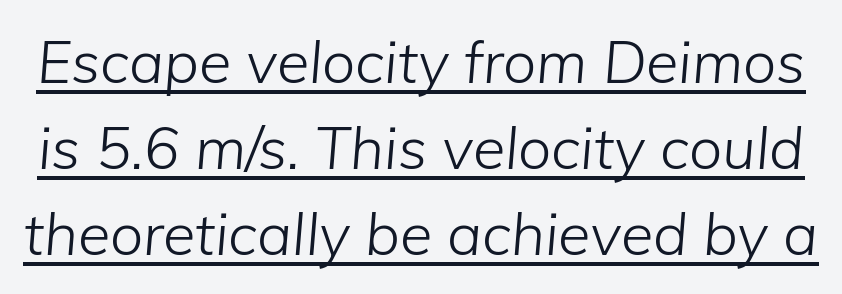
The image shows 59 px light type, italic (leaning right); set normal line spacing (1.46x), normal letter spacing, underlined; low stroke contrast and a medium x-height.
